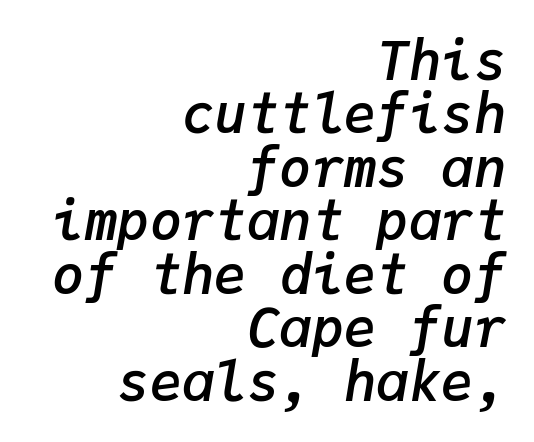
Here the designer chose a console-style face with uniform glyph widths. These lines huddle together more closely than default settings would place them. Designer's note — italics engaged. The string is rendered with underlining switched off. The type is set solid horizontally, with unmodified tracking.
